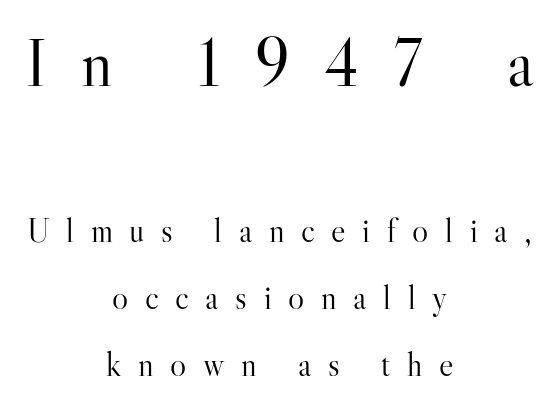
The image shows 69 px light serif type, upright; set centered, loose line spacing (1.96x), unusually wide letter spacing (+0.49 em), not underlined; the first (top) block is 2.03x larger; high stroke contrast and a small x-height.
